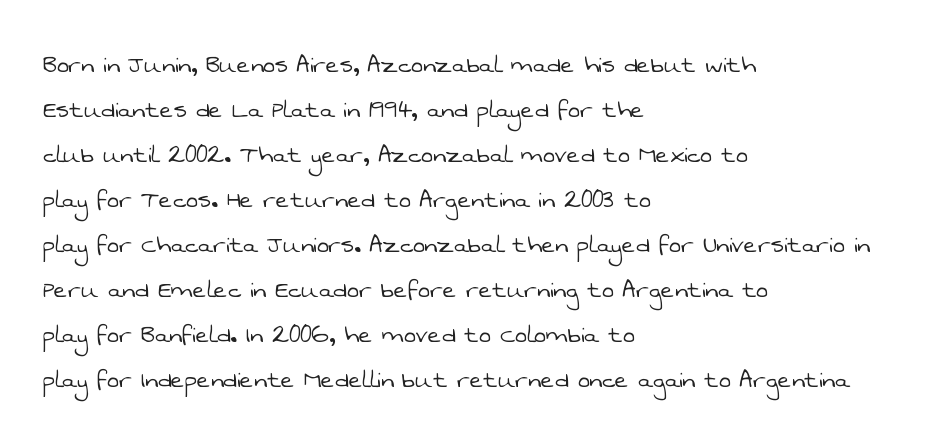
Q: Is the text bold? A: No.
Q: Is the typeface a serif or a sans-serif typeface? A: Sans-serif.
Q: Is the text underlined? A: No.
Q: How is the paragraph aligned? A: Left-aligned.
Q: Is the spacing between letters normal or unusually wide? A: Normal.
Q: Is the spacing between lines tight, normal or loose? A: Normal.
Q: Width (condensed, normal, or wide)? A: Normal.
Q: Stroke contrast? A: Low.
Q: x-height? A: Medium.
Q: Monospaced? A: No.
